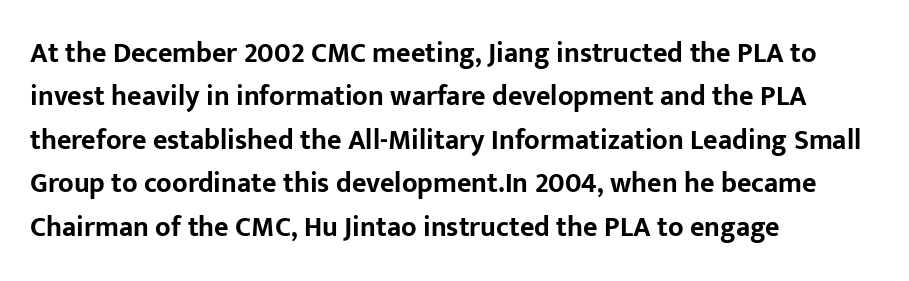
This sample uses plain, unmodified letter spacing. Pretty heavy lettering here — definitely bold. Descenders are the only things crossing below the line. I'd call this a sans setting — the letters go barefoot. Characters remain perfectly vertical along every line. Horizontally, the lines are justified to the leading edge only.
